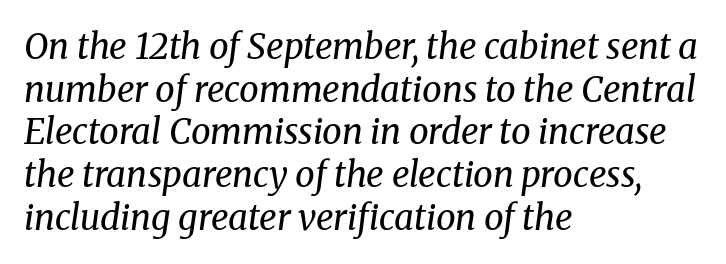
Q: Is the text bold? A: No.
Q: Is the text italic (slanted)? A: Yes, it leans right by about 8 degrees.
Q: Is the typeface a serif or a sans-serif typeface? A: Serif.
Q: Is the text underlined? A: No.
Q: How is the paragraph aligned? A: Left-aligned.
Q: Is the spacing between letters normal or unusually wide? A: Normal.
Q: Width (condensed, normal, or wide)? A: Normal.
Q: Stroke contrast? A: Medium.
Q: x-height? A: Medium.
Q: Monospaced? A: No.
